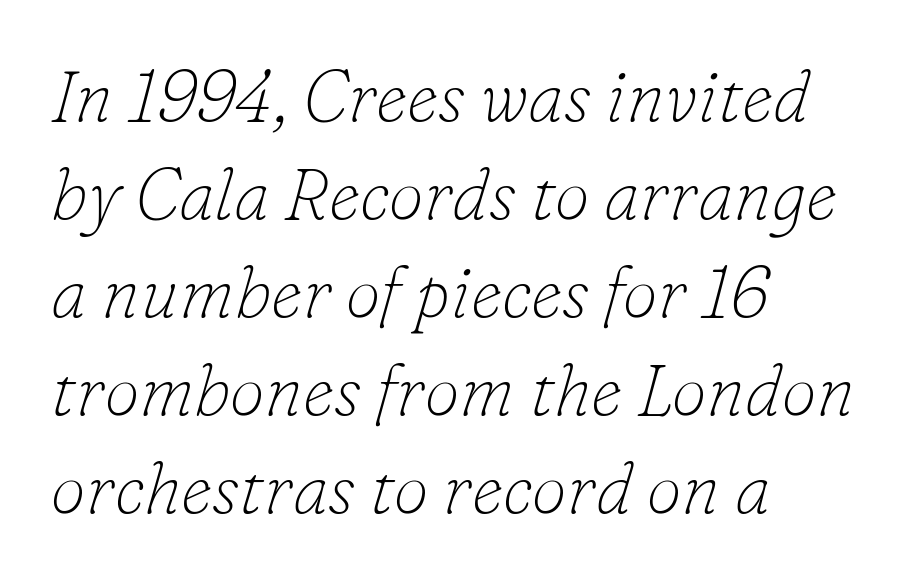
{"serif": "yes", "italic": "yes", "lean": "right", "slant_degrees": 16, "bold": "no", "weight": "thin", "width": "normal", "stroke_contrast": "low", "x_height": "small", "monospaced": "no", "underline": "no", "align": "left", "line_spacing": "normal", "line_spacing_ratio": 1.38, "letter_spacing": "normal", "letter_spacing_em": 0.0, "glyph_px": 71}
